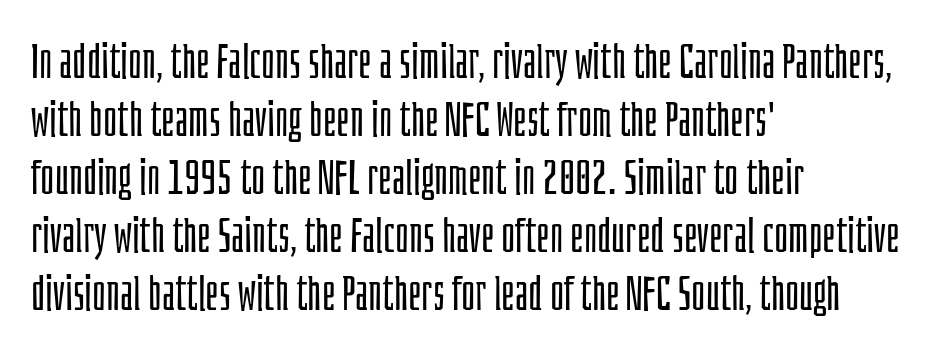
{"serif": "no", "italic": "no", "bold": "no", "weight": "light", "width": "condensed", "stroke_contrast": "low", "x_height": "large", "monospaced": "no", "underline": "no", "align": "left", "line_spacing_ratio": 1.21, "letter_spacing": "normal", "letter_spacing_em": 0.0, "glyph_px": 48}
